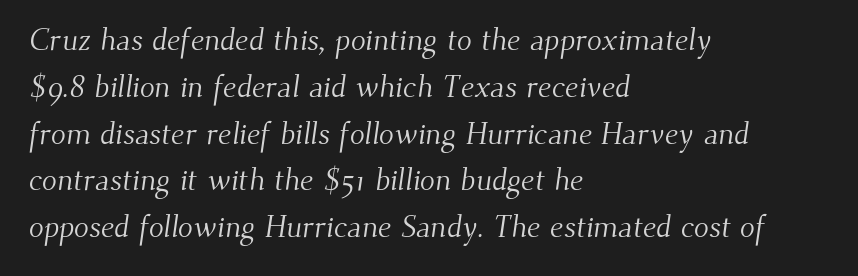
The image shows 31 px light serif type; set left-aligned, normal line spacing (1.51x), normal letter spacing, not underlined; medium stroke contrast and a small x-height.
